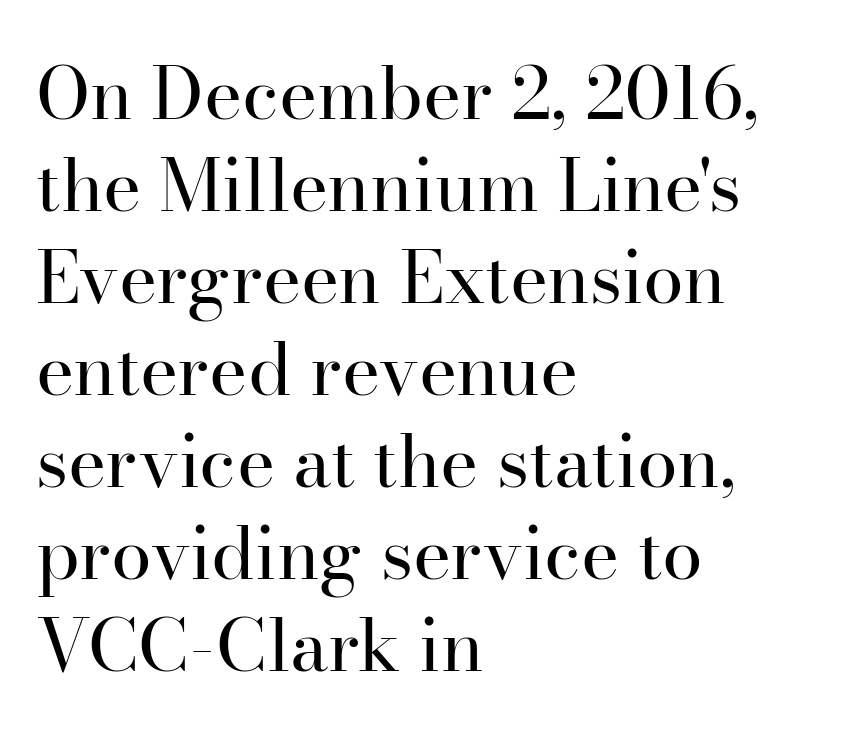
Stem width sits at or under what a default text font uses. The characters display serif detailing at their extremities. Casual observation: everything's shoved over to the left. Nothing unusual about the tracking: characters are spaced as the font intends. These lines are rendered in a variable-pitch font.
